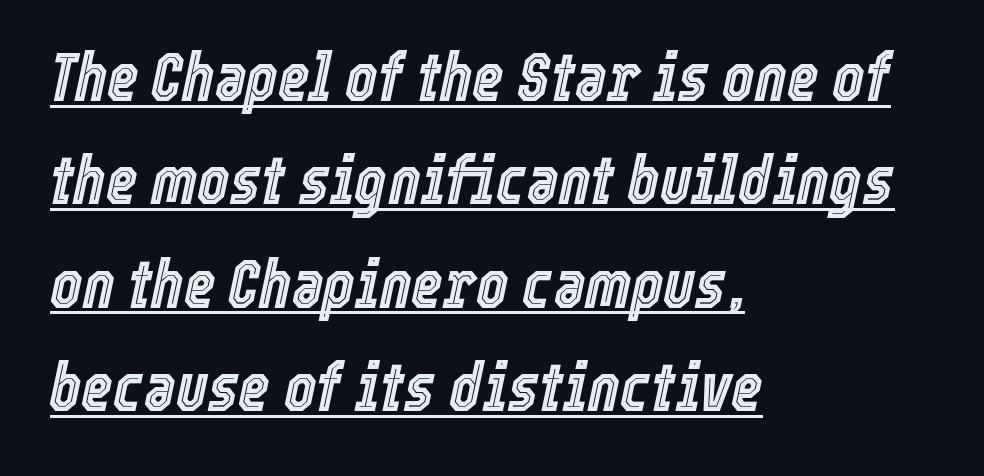
The image shows 68 px condensed type, italic (leaning right); set left-aligned, normal line spacing (1.52x), normal letter spacing, underlined; a medium x-height.
